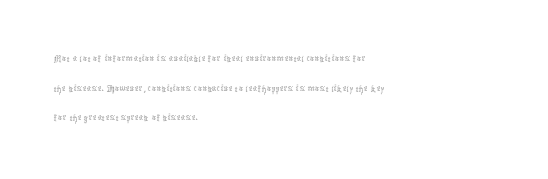
Q: Is the text bold? A: No.
Q: Is the text italic (slanted)? A: No, it is upright.
Q: Is the text underlined? A: No.
Q: How is the paragraph aligned? A: Left-aligned.
Q: Is the spacing between letters normal or unusually wide? A: Normal.
Q: Is the spacing between lines tight, normal or loose? A: Normal.
